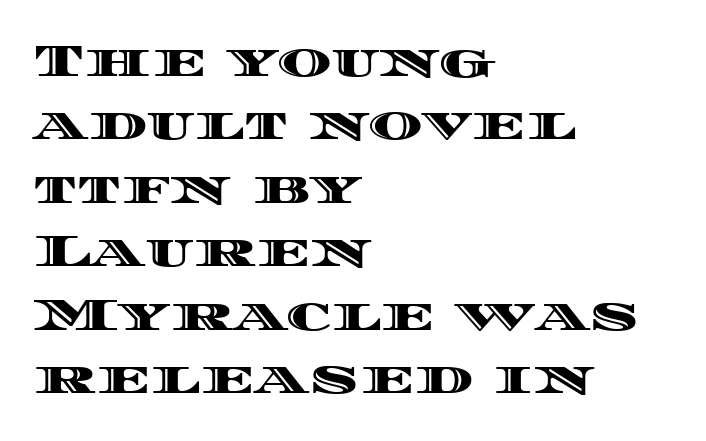
{"italic": "no", "width": "wide", "x_height": "large", "monospaced": "no", "underline": "no", "align": "left", "line_spacing": "normal", "line_spacing_ratio": 1.38, "letter_spacing": "normal", "letter_spacing_em": 0.0, "glyph_px": 46}
